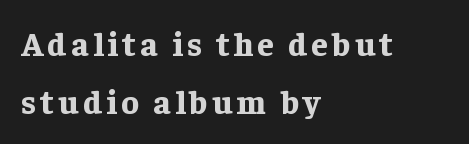
{"serif": "yes", "italic": "no", "bold": "yes", "weight": "bold", "width": "normal", "stroke_contrast": "low", "x_height": "medium", "monospaced": "no", "underline": "no", "align": "left", "line_spacing_ratio": 1.76, "glyph_px": 33}
